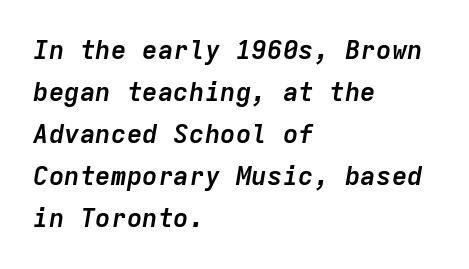
{"italic": "yes", "lean": "right", "slant_degrees": 9, "bold": "yes", "underline": "no", "align": "left", "line_spacing": "normal", "line_spacing_ratio": 1.62, "letter_spacing": "normal", "letter_spacing_em": 0.0, "glyph_px": 26}
